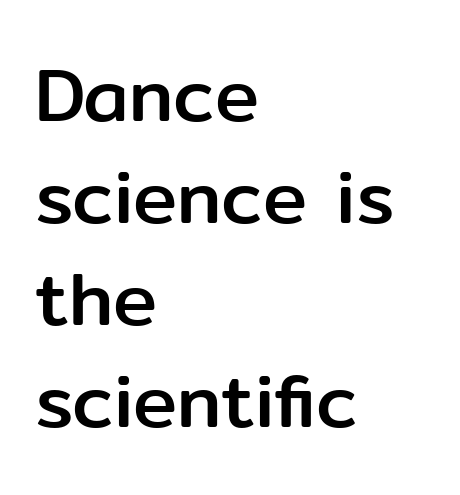
{"serif": "no", "italic": "no", "width": "normal", "stroke_contrast": "low", "x_height": "medium", "monospaced": "no", "underline": "no", "align": "left", "line_spacing": "normal", "line_spacing_ratio": 1.38, "letter_spacing": "normal", "letter_spacing_em": 0.0, "glyph_px": 74}
